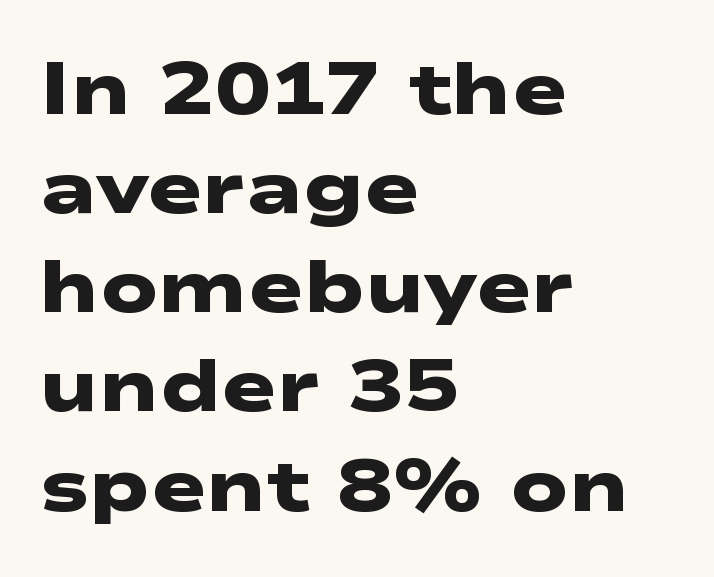
The image shows 74 px heavy, wide sans-serif type; set left-aligned, normal line spacing (1.34x), normal letter spacing, not underlined; low stroke contrast and a medium x-height.
